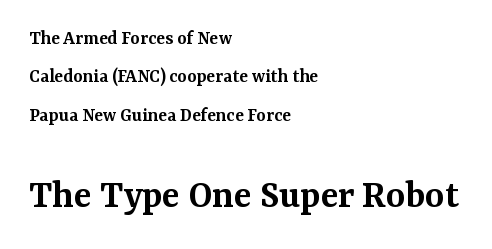
The image shows 41 px semibold serif type, upright; set left-aligned, loose line spacing (1.92x), normal letter spacing, not underlined; the second (bottom) block is 2.05x larger; medium stroke contrast and a medium x-height.
